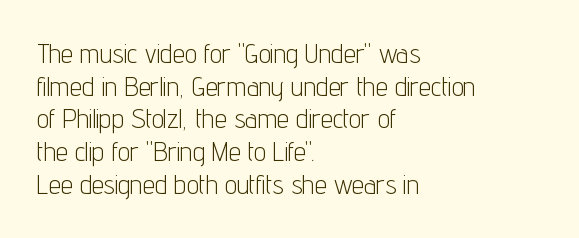
{"italic": "no", "bold": "no", "underline": "no", "align": "left", "line_spacing_ratio": 1.21, "letter_spacing": "normal", "letter_spacing_em": 0.0, "glyph_px": 27}
